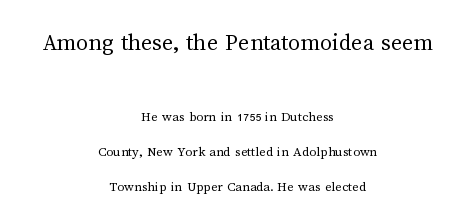
Q: Is the text bold? A: No.
Q: Is the text italic (slanted)? A: No, it is upright.
Q: Is the text underlined? A: No.
Q: How is the paragraph aligned? A: Centered.
Q: Is the spacing between letters normal or unusually wide? A: Normal.
Q: Is the spacing between lines tight, normal or loose? A: Loose.
Q: Which block of text is set in a larger size, the first (top) or the second (bottom)? A: The first (top) one.
